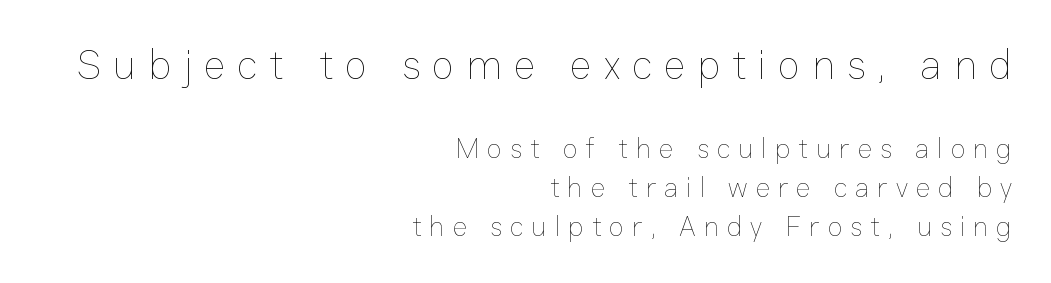
{"italic": "no", "bold": "no", "weight": "thin", "width": "normal", "stroke_contrast": "low", "x_height": "medium", "monospaced": "no", "underline": "no", "align": "right", "line_spacing": "normal", "line_spacing_ratio": 1.39, "letter_spacing": "wide", "letter_spacing_em": 0.28, "larger_block": "first", "size_ratio": 1.5, "glyph_px": 42}
